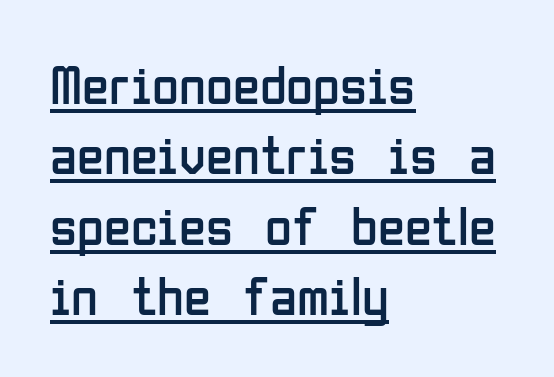
Q: Is the text bold? A: No.
Q: Is the text italic (slanted)? A: No, it is upright.
Q: Is the typeface a serif or a sans-serif typeface? A: Sans-serif.
Q: Is the text underlined? A: Yes.
Q: How is the paragraph aligned? A: Left-aligned.
Q: Is the spacing between letters normal or unusually wide? A: Normal.
Q: Is the spacing between lines tight, normal or loose? A: Normal.
Q: Width (condensed, normal, or wide)? A: Condensed.
Q: Stroke contrast? A: Low.
Q: x-height? A: Medium.
Q: Monospaced? A: No.
